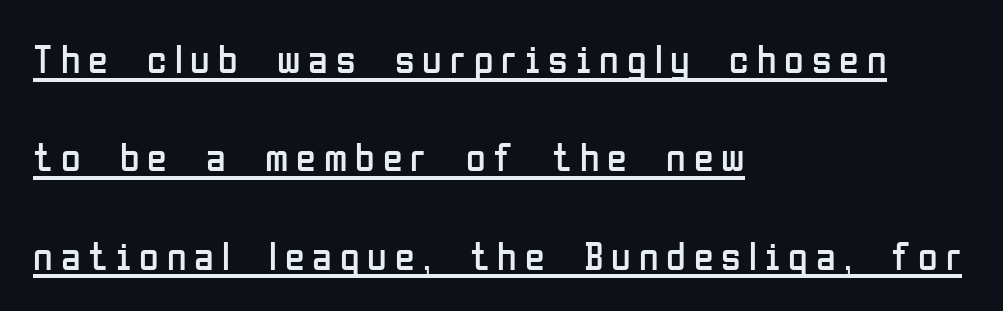
Proportional: the letters do not fall into vertical columns. This sample uses a sans-serif face. Does the lettering tilt? It doesn't — this is upright. The words here are underlined. The lines in this sample share a left origin and differ only in where they stop. Rows of type keep a wide berth in the vertical direction.
